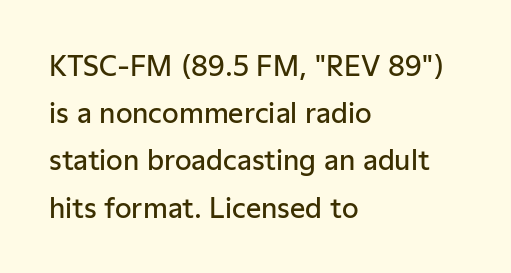
The image shows 27 px text type, upright; set left-aligned, line spacing 1.75x, normal letter spacing, not underlined.
